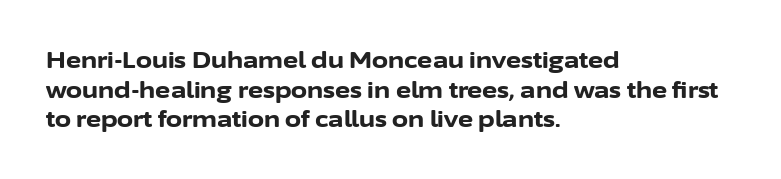
The image shows 23 px bold type, upright; set left-aligned, normal line spacing (1.29x), normal letter spacing, not underlined.
